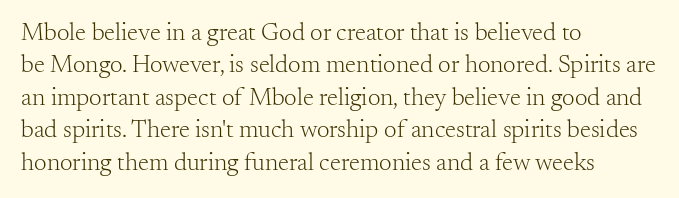
{"italic": "no", "bold": "no", "underline": "no", "align": "left", "line_spacing": "normal", "line_spacing_ratio": 1.3, "letter_spacing": "normal", "letter_spacing_em": 0.0, "glyph_px": 25}
